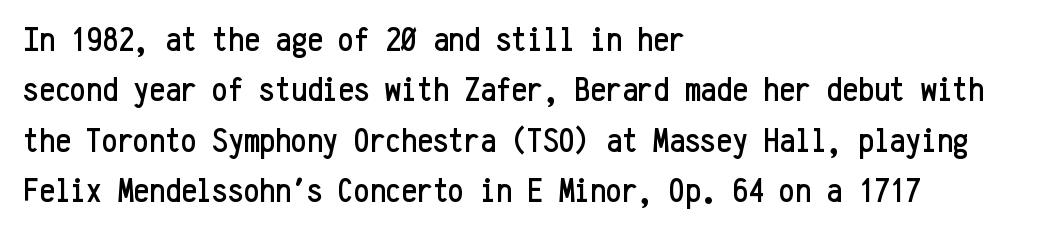
A clean baseline with only descenders dipping below it. Horizontal bands of white between lines are of average thickness. The rendering anchors every line to the left-hand side. Look at the bottom of the vertical strokes: they stop flat, with no serifs. The letters sit at their default tracking, neither squeezed nor spread.
